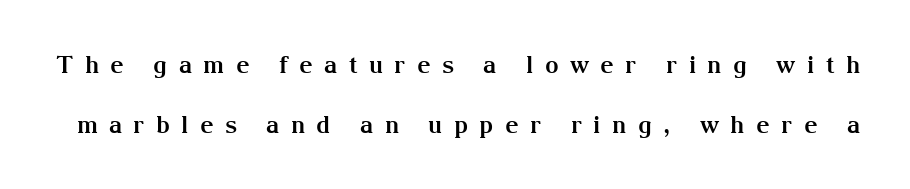
Q: Is the text bold? A: Yes.
Q: Is the text italic (slanted)? A: No, it is upright.
Q: Is the text underlined? A: No.
Q: Is the spacing between letters normal or unusually wide? A: Unusually wide.
Q: Is the spacing between lines tight, normal or loose? A: Loose.
